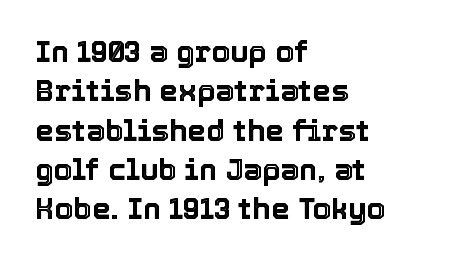
Q: Is the text italic (slanted)? A: No, it is upright.
Q: Is the text underlined? A: No.
Q: How is the paragraph aligned? A: Left-aligned.
Q: Is the spacing between letters normal or unusually wide? A: Normal.
Q: Is the spacing between lines tight, normal or loose? A: Normal.
Q: Width (condensed, normal, or wide)? A: Normal.
Q: x-height? A: Medium.
Q: Monospaced? A: No.
